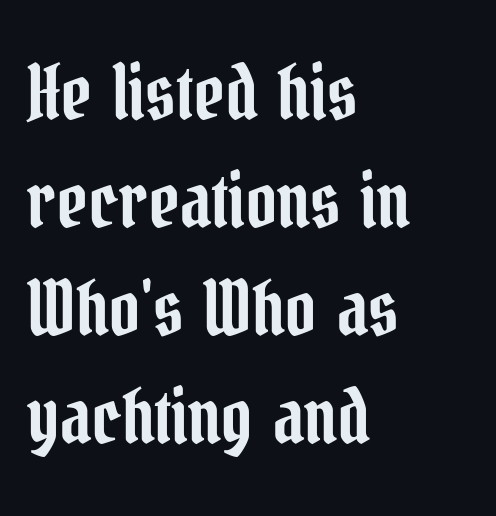
No italicization has been applied; the sample stays upright. Students, note that the glyphs here touch the page at normal intervals. These lines are rendered in a variable-pitch font. Examine the stroke ends and you'll spot serifs. Any mark beneath the type? The region is blank.
